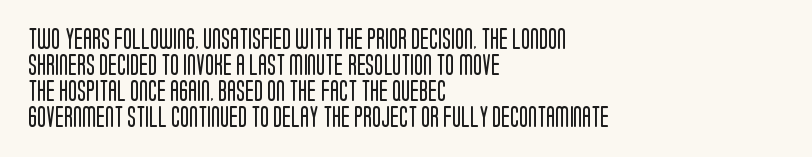
{"italic": "no", "bold": "no", "underline": "no", "align": "left", "line_spacing_ratio": 1.24, "letter_spacing": "normal", "letter_spacing_em": 0.0, "glyph_px": 21}
